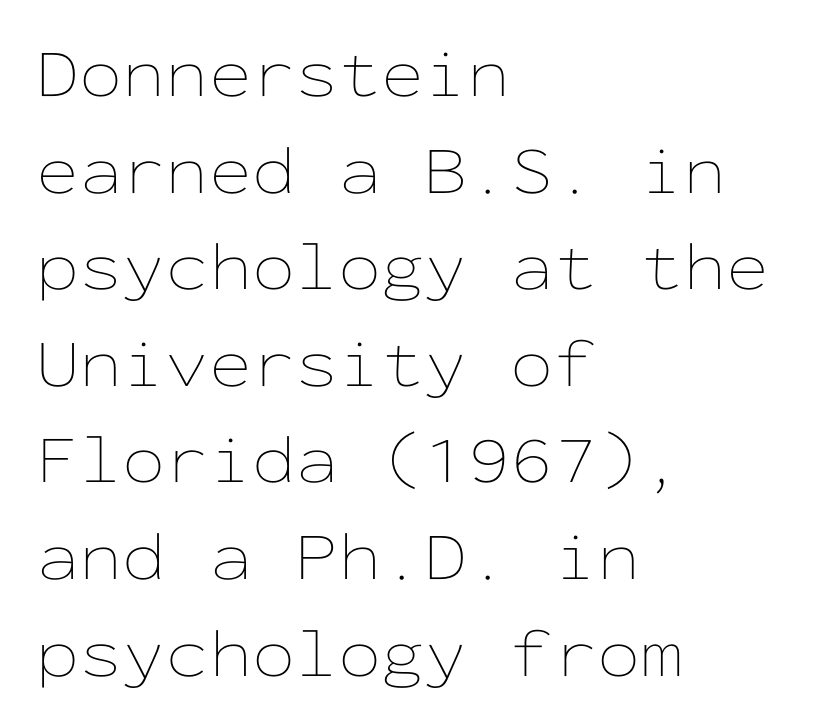
{"italic": "no", "bold": "no", "weight": "thin", "width": "wide", "stroke_contrast": "low", "x_height": "medium", "monospaced": "yes", "underline": "no", "align": "left", "line_spacing": "normal", "line_spacing_ratio": 1.4, "letter_spacing": "normal", "letter_spacing_em": 0.0, "glyph_px": 69}
